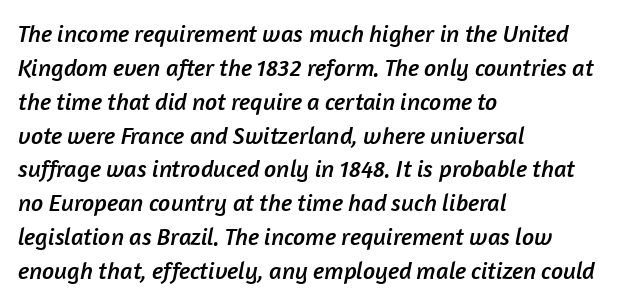
Lines of text with bare space underneath. Glyph-to-glyph distance matches everyday printed text. The lines sit at an ordinary, default distance from one another. The lines in this sample share a left origin and differ only in where they stop.
